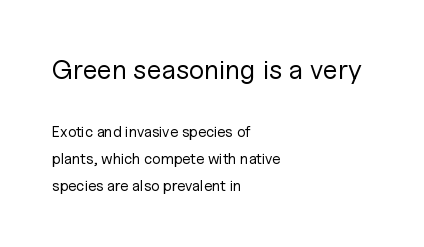
{"italic": "no", "bold": "no", "underline": "no", "align": "left", "line_spacing_ratio": 1.79, "letter_spacing": "normal", "letter_spacing_em": 0.0, "larger_block": "first", "size_ratio": 1.8, "glyph_px": 27}
